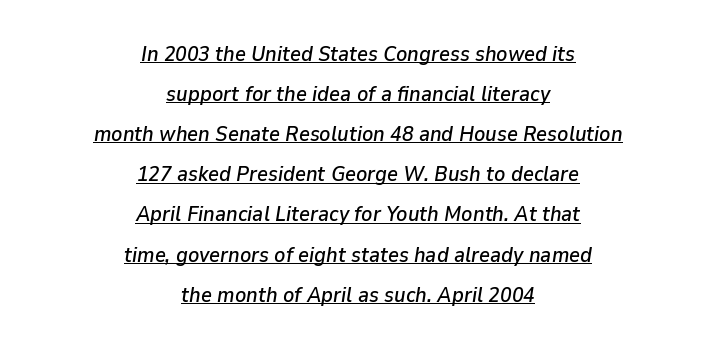
The image shows 21 px text type, italic (leaning right); set centered, loose line spacing (1.91x), normal letter spacing, underlined.
